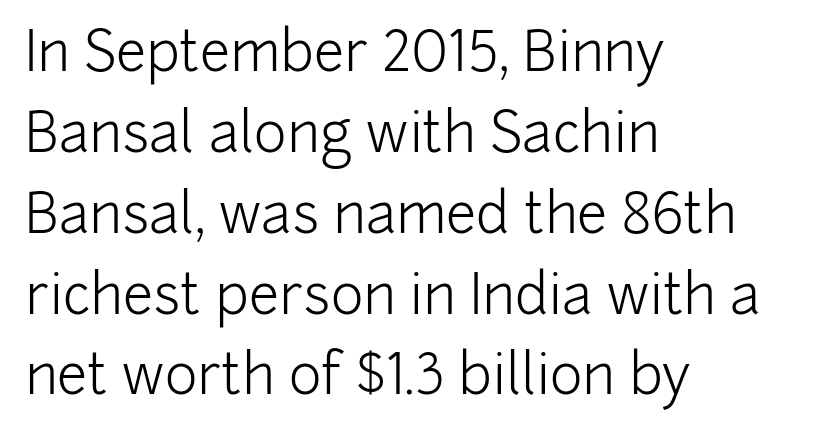
The image shows 55 px light sans-serif type, upright; set left-aligned, normal line spacing (1.47x), normal letter spacing, not underlined; low stroke contrast and a medium x-height.
